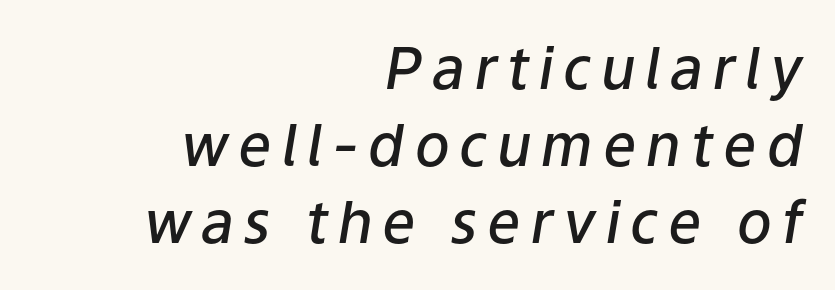
The passage shown is not underscored anywhere. Moderately thickened strokes mark this as semibold type. Typeset ragged left — the right edge is the straight one. The rendering uses natural spacing where letterforms have individual widths. Reading down the column, the eye jumps a familiar distance to each next line. Quick note: italic.
